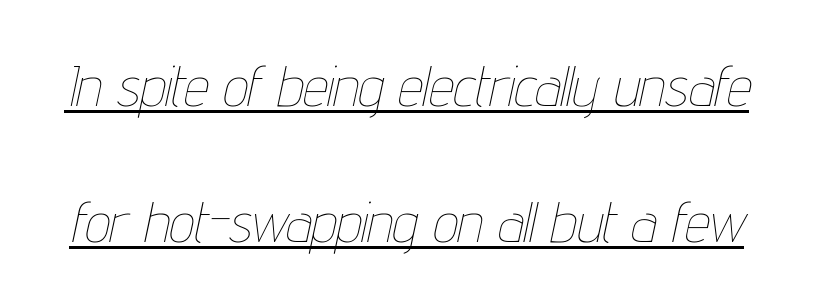
{"italic": "yes", "lean": "right", "slant_degrees": 12, "bold": "no", "weight": "thin", "width": "condensed", "stroke_contrast": "low", "x_height": "medium", "monospaced": "no", "underline": "yes", "line_spacing": "loose", "line_spacing_ratio": 2.43, "letter_spacing": "normal", "letter_spacing_em": 0.0, "glyph_px": 56}
